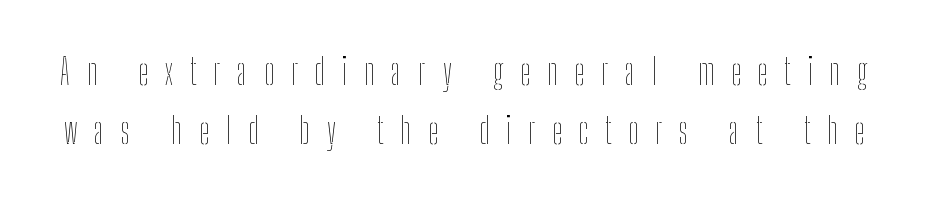
The tracking reads as deliberately expanded to a designer's eye. A roman cut, with each character standing at attention. Character widths vary here, with narrow letters taking less room than wide ones. Underlining? Definitely not there. The typesetting does not lean heavy: it is not bold. What's the leading like? Ordinary, nothing unusual.
